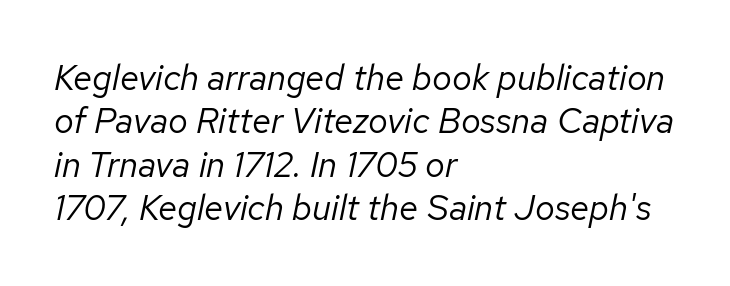
The passage shown is not bold in any degree. This sample has the flowing, uneven cadence of proportional lettering. Letters rest on an invisible, unmarked baseline. An italicized treatment has been applied to the whole sample. Which margin do the lines hug? The left one — the right edge is uneven. Compared with typical body copy, the letter spacing here is the same.
